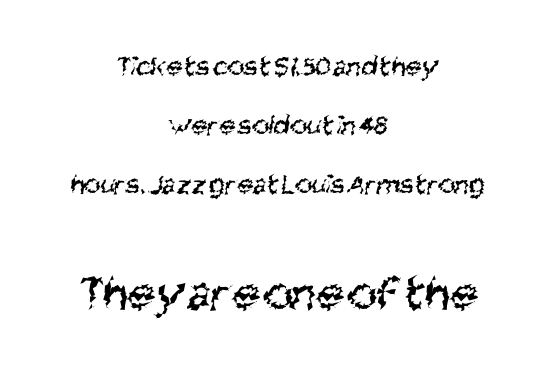
Q: Is the text bold? A: No.
Q: Is the typeface a serif or a sans-serif typeface? A: Sans-serif.
Q: Is the text underlined? A: No.
Q: How is the paragraph aligned? A: Centered.
Q: Is the spacing between letters normal or unusually wide? A: Normal.
Q: Is the spacing between lines tight, normal or loose? A: Loose.
Q: Which block of text is set in a larger size, the first (top) or the second (bottom)? A: The second (bottom) one.
Q: Width (condensed, normal, or wide)? A: Condensed.
Q: Stroke contrast? A: Medium.
Q: x-height? A: Large.
Q: Monospaced? A: No.
